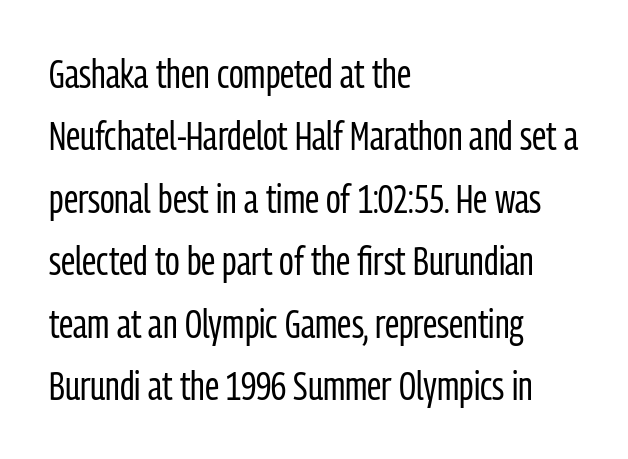
The rendering uses a moderate line-height, typical for paragraphs. The passage is arranged the way most books set body copy — flush left. Vertical strokes here are truly vertical. Note: no serifs on the glyphs. Underlining? Definitely not there.
